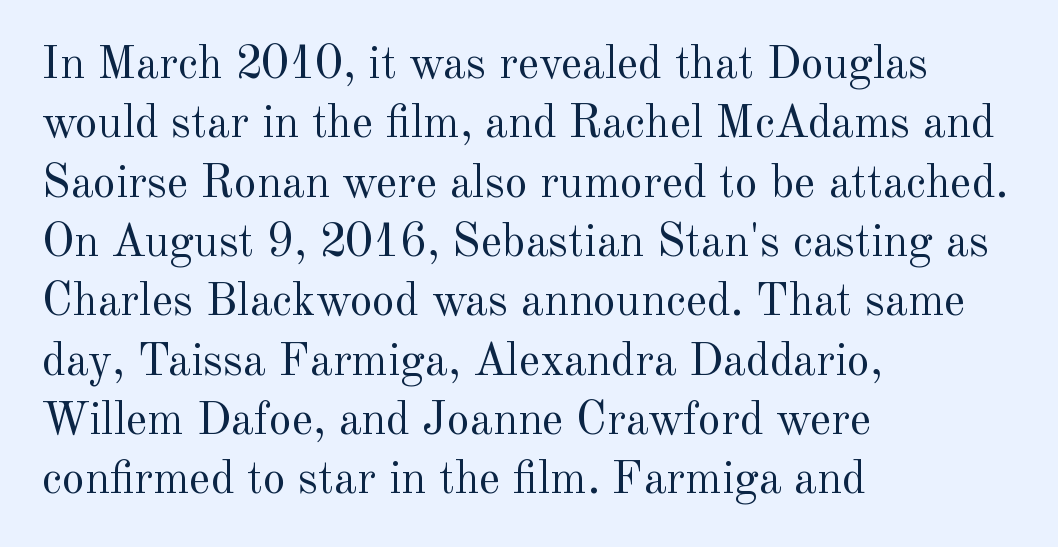
Quick note: underline off. Varying glyph widths throughout — classic text-font behaviour. Unlike italic type, these characters show no tilt at all. Letter spacing: default. Stroke thickness stays within the range of a standard reading face or lighter. This sample is left-justified, so line endings fall wherever the words run out.
